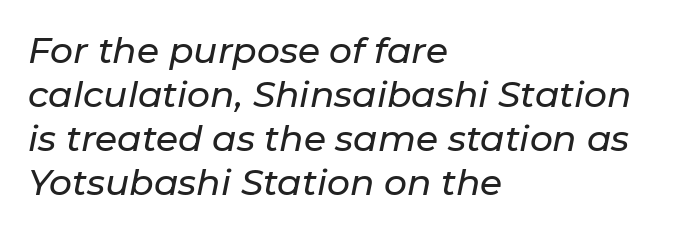
The image shows 36 px text type, italic (leaning right); set left-aligned, line spacing 1.22x, normal letter spacing, not underlined; low stroke contrast and a medium x-height.
